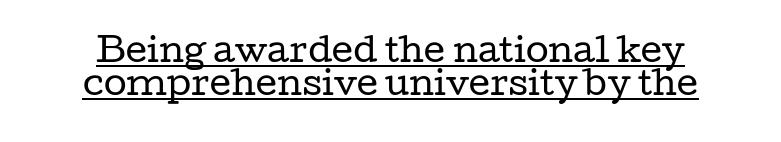
A typesetter would call this proportional, since set widths differ per character. Each word holds together tightly as a unit, with standard inter-letter gaps. You can tell from the footed stems that serif type was used. Ascenders rise straight up at ninety degrees. Each line of the rendering has a horizontal stroke beneath the glyphs. Stroke thickness stays within the range of a standard reading face or lighter.
